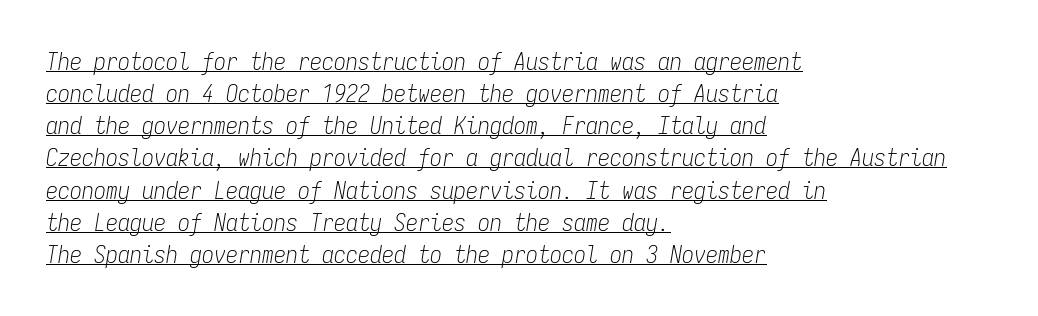
The image shows 24 px text type, italic (leaning right); set left-aligned, normal line spacing (1.34x), normal letter spacing, underlined.
